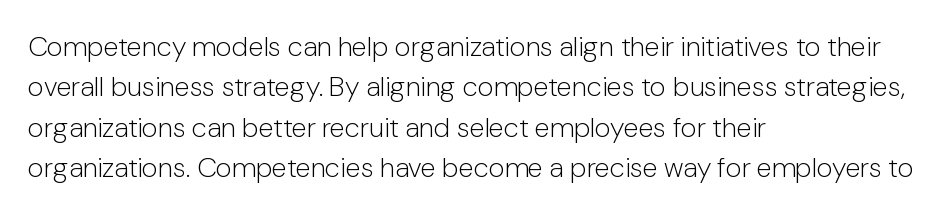
{"serif": "no", "italic": "no", "bold": "no", "weight": "light", "width": "normal", "stroke_contrast": "low", "x_height": "medium", "monospaced": "no", "underline": "no", "align": "left", "line_spacing": "normal", "line_spacing_ratio": 1.44, "letter_spacing": "normal", "letter_spacing_em": 0.0, "glyph_px": 28}
